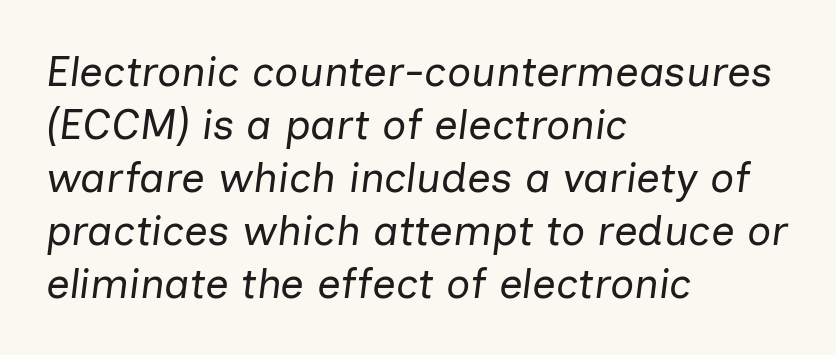
Q: Is the text bold? A: No.
Q: Is the text italic (slanted)? A: Yes, it leans right by about 7 degrees.
Q: Is the text underlined? A: No.
Q: How is the paragraph aligned? A: Left-aligned.
Q: Is the spacing between letters normal or unusually wide? A: Normal.
Q: Is the spacing between lines tight, normal or loose? A: Normal.
Q: Width (condensed, normal, or wide)? A: Normal.
Q: Stroke contrast? A: Low.
Q: x-height? A: Medium.
Q: Monospaced? A: No.
